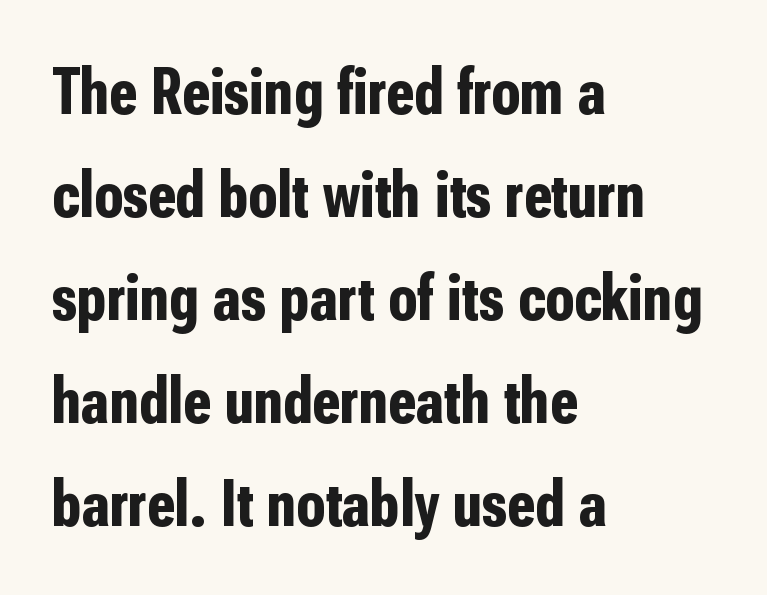
Q: Is the text bold? A: Yes.
Q: Is the text italic (slanted)? A: No, it is upright.
Q: Is the typeface a serif or a sans-serif typeface? A: Sans-serif.
Q: Is the text underlined? A: No.
Q: How is the paragraph aligned? A: Left-aligned.
Q: Is the spacing between letters normal or unusually wide? A: Normal.
Q: Is the spacing between lines tight, normal or loose? A: Normal.
Q: Width (condensed, normal, or wide)? A: Condensed.
Q: Stroke contrast? A: Low.
Q: x-height? A: Medium.
Q: Monospaced? A: No.
